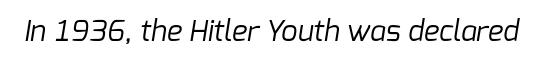
Q: Is the text bold? A: No.
Q: Is the typeface a serif or a sans-serif typeface? A: Sans-serif.
Q: Is the text underlined? A: No.
Q: Is the spacing between letters normal or unusually wide? A: Normal.
Q: Width (condensed, normal, or wide)? A: Normal.
Q: Stroke contrast? A: Low.
Q: x-height? A: Medium.
Q: Monospaced? A: No.
